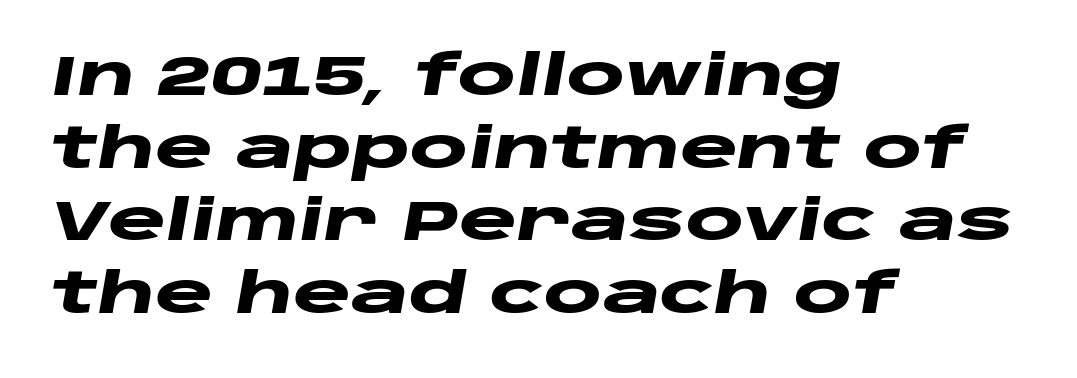
Q: Is the text bold? A: Yes.
Q: Is the text italic (slanted)? A: Yes, it leans right by about 10 degrees.
Q: Is the text underlined? A: No.
Q: How is the paragraph aligned? A: Left-aligned.
Q: Is the spacing between letters normal or unusually wide? A: Normal.
Q: Is the spacing between lines tight, normal or loose? A: Normal.
Q: Width (condensed, normal, or wide)? A: Wide.
Q: Stroke contrast? A: Low.
Q: x-height? A: Large.
Q: Monospaced? A: No.
